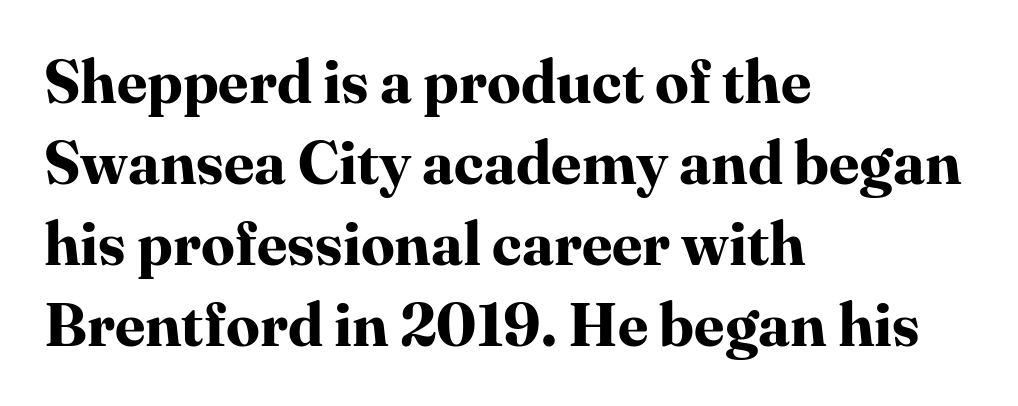
The image shows 60 px bold serif type, upright; set left-aligned, normal line spacing (1.35x), normal letter spacing, not underlined; high stroke contrast and a medium x-height.
